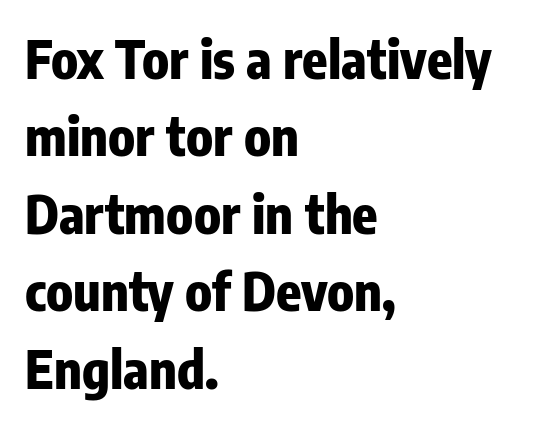
{"serif": "no", "italic": "no", "bold": "yes", "weight": "heavy", "width": "condensed", "stroke_contrast": "low", "x_height": "medium", "monospaced": "no", "underline": "no", "align": "left", "line_spacing": "normal", "line_spacing_ratio": 1.49, "letter_spacing": "normal", "letter_spacing_em": 0.0, "glyph_px": 52}
